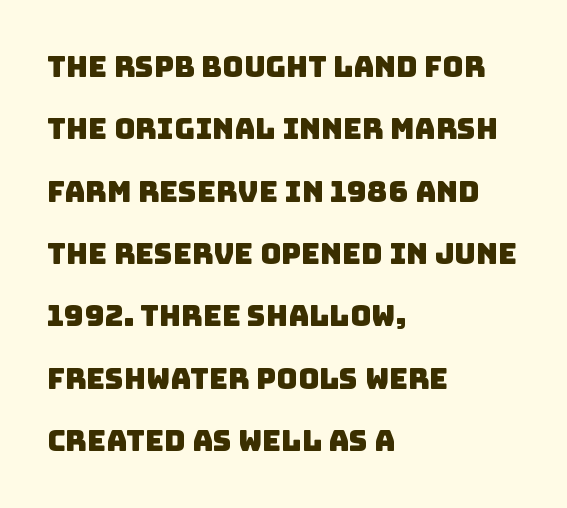
The face used here is a sans, in the tradition of grotesques and geometrics. The face used here is proportionally spaced, like ordinary book or web type. Bare-footed words on every line. Each new line begins a long way beneath the previous one. The compositor pushed each line to the left boundary. What stands out about the letter spacing? Nothing — it is the standard amount.
